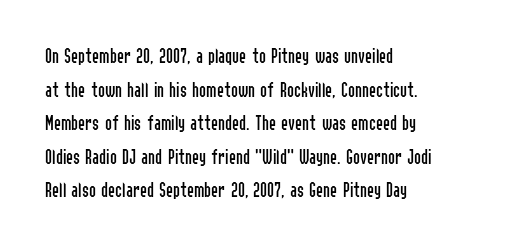
Q: Is the text bold? A: No.
Q: Is the text italic (slanted)? A: No, it is upright.
Q: Is the text underlined? A: No.
Q: How is the paragraph aligned? A: Left-aligned.
Q: Is the spacing between letters normal or unusually wide? A: Normal.
Q: Is the spacing between lines tight, normal or loose? A: Normal.
